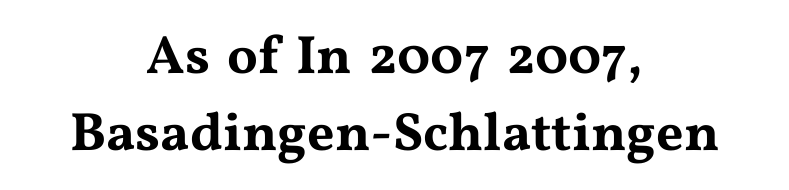
{"serif": "yes", "italic": "no", "width": "wide", "stroke_contrast": "medium", "x_height": "medium", "monospaced": "no", "underline": "no", "align": "center", "line_spacing": "normal", "line_spacing_ratio": 1.42, "letter_spacing": "normal", "letter_spacing_em": 0.0, "glyph_px": 54}
